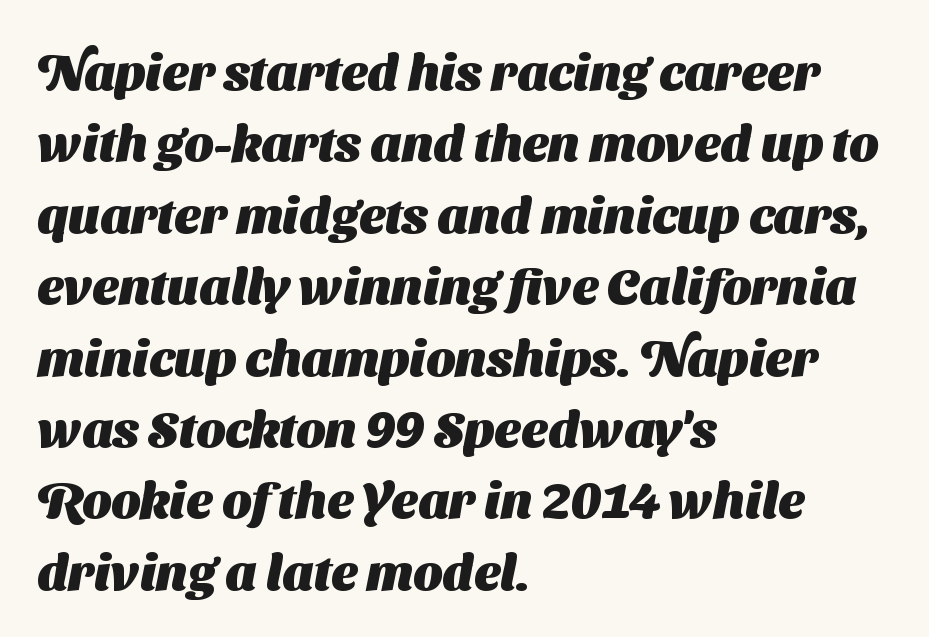
The image shows 51 px heavy sans-serif type; set left-aligned, normal line spacing (1.4x), normal letter spacing, not underlined; medium stroke contrast and a medium x-height.
